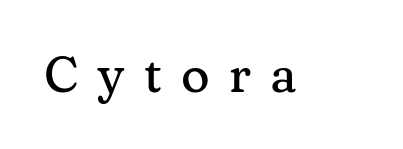
{"serif": "yes", "italic": "no", "width": "normal", "stroke_contrast": "medium", "x_height": "medium", "monospaced": "no", "underline": "no", "letter_spacing": "wide", "letter_spacing_em": 0.39, "glyph_px": 49}
